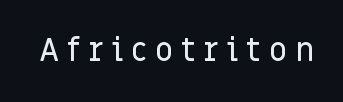
{"serif": "no", "italic": "no", "width": "normal", "stroke_contrast": "low", "x_height": "large", "monospaced": "no", "underline": "no", "letter_spacing": "wide", "letter_spacing_em": 0.24, "glyph_px": 32}
